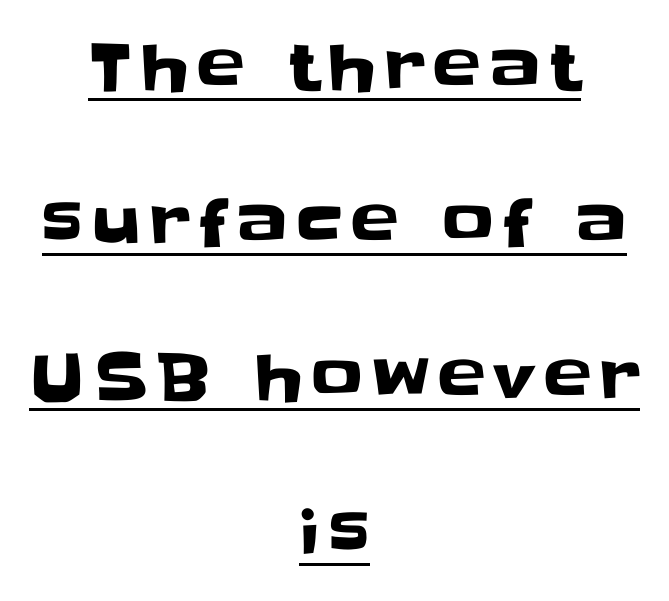
{"serif": "no", "italic": "no", "width": "normal", "stroke_contrast": "low", "x_height": "large", "monospaced": "no", "underline": "yes", "align": "center", "line_spacing": "loose", "line_spacing_ratio": 2.42, "glyph_px": 64}
